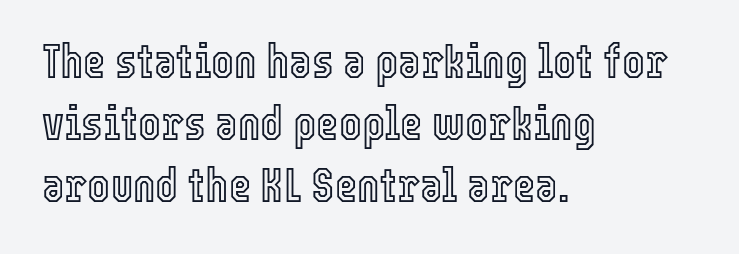
Q: Is the text italic (slanted)? A: No, it is upright.
Q: Is the text underlined? A: No.
Q: How is the paragraph aligned? A: Left-aligned.
Q: Is the spacing between letters normal or unusually wide? A: Normal.
Q: Is the spacing between lines tight, normal or loose? A: Normal.
Q: Width (condensed, normal, or wide)? A: Condensed.
Q: x-height? A: Medium.
Q: Monospaced? A: No.
